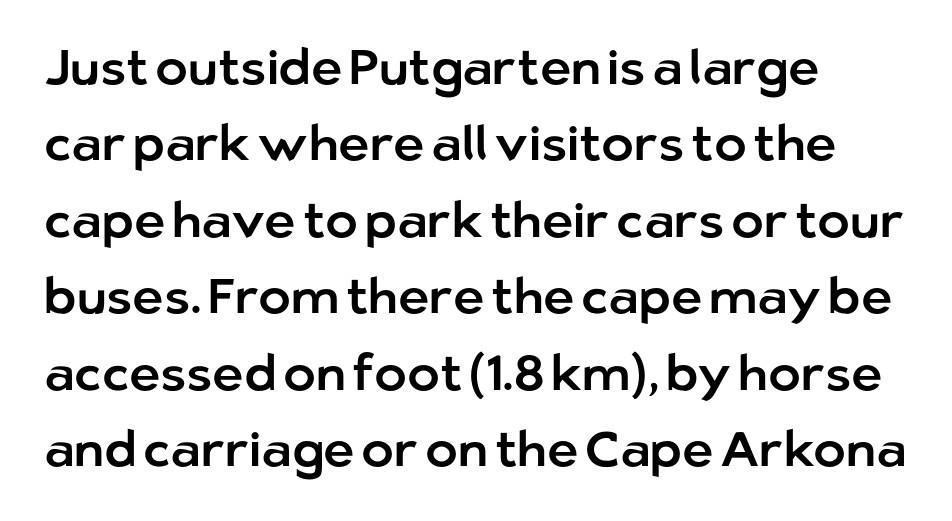
The image shows 49 px sans-serif type, upright; set left-aligned, normal line spacing (1.56x), normal letter spacing, not underlined; low stroke contrast and a medium x-height.
